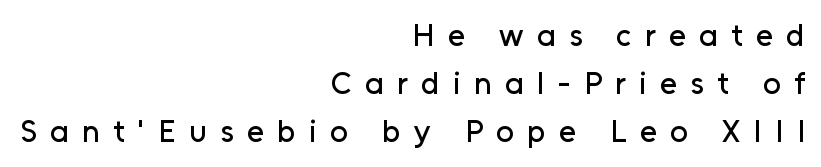
The image shows 31 px sans-serif type, upright; set right-aligned, normal line spacing (1.55x), unusually wide letter spacing (+0.43 em), not underlined; low stroke contrast and a medium x-height.
